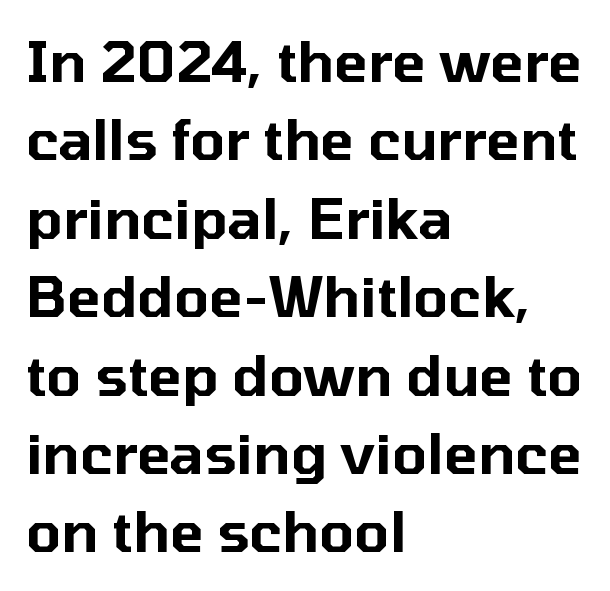
{"serif": "no", "italic": "no", "width": "normal", "stroke_contrast": "low", "x_height": "medium", "monospaced": "no", "underline": "no", "align": "left", "line_spacing": "normal", "line_spacing_ratio": 1.4, "letter_spacing": "normal", "letter_spacing_em": 0.0, "glyph_px": 56}
